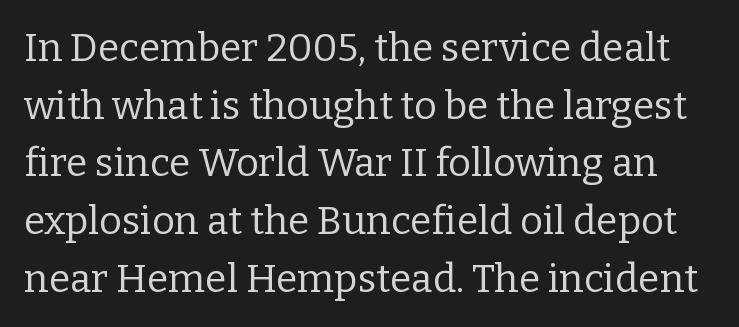
The image shows 39 px regular-weight serif type, upright; set normal line spacing (1.48x), normal letter spacing, not underlined; low stroke contrast and a medium x-height.
